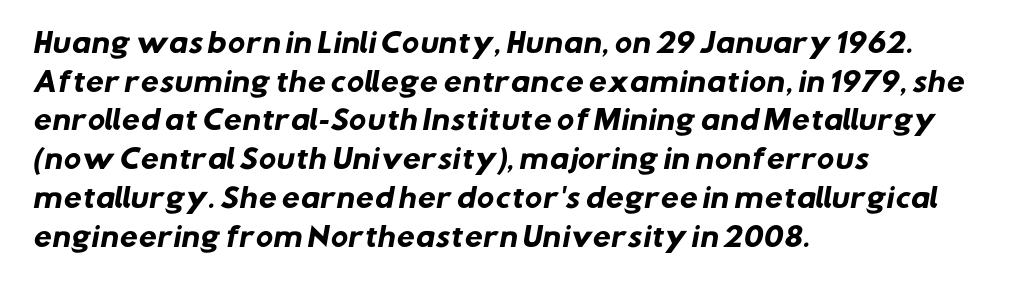
Q: Is the text bold? A: Yes.
Q: Is the text underlined? A: No.
Q: How is the paragraph aligned? A: Left-aligned.
Q: Is the spacing between letters normal or unusually wide? A: Normal.
Q: Is the spacing between lines tight, normal or loose? A: Normal.
